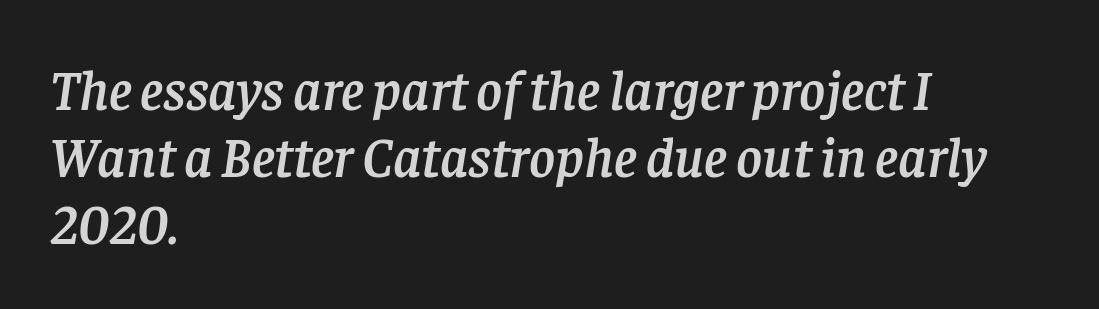
Posture: slanted. You can tell from the footed stems that serif type was used. The space directly below the letters is spotless. The letters advance in unequal steps, a hallmark of proportional type. The face used here is rendered with its standard letterfit.
